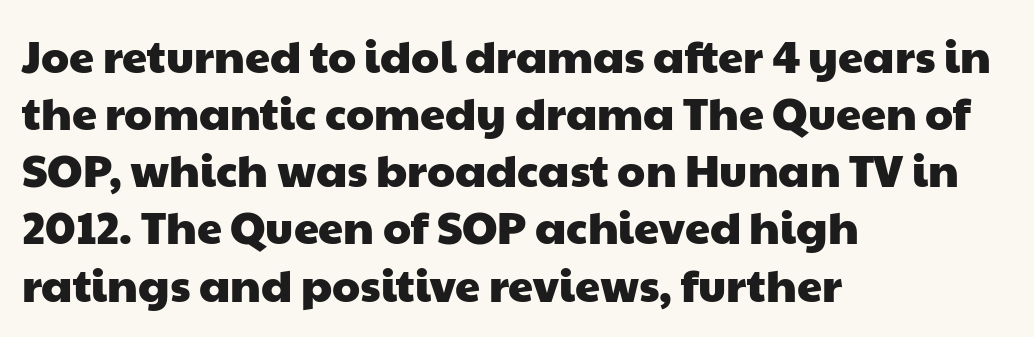
{"serif": "no", "width": "wide", "stroke_contrast": "low", "x_height": "medium", "monospaced": "no", "underline": "no", "align": "left", "line_spacing": "normal", "line_spacing_ratio": 1.27, "letter_spacing": "normal", "letter_spacing_em": 0.0, "glyph_px": 45}
